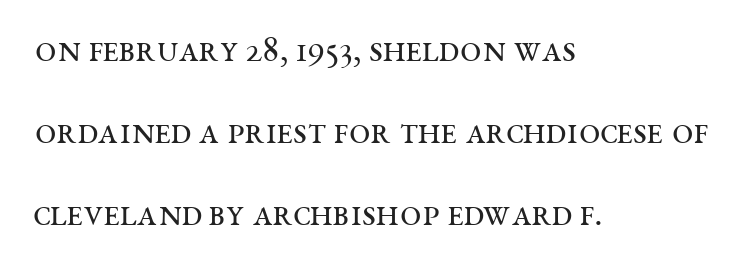
{"serif": "yes", "italic": "no", "bold": "no", "weight": "regular", "width": "wide", "stroke_contrast": "medium", "x_height": "large", "monospaced": "no", "underline": "no", "align": "left", "line_spacing": "loose", "line_spacing_ratio": 2.16, "letter_spacing": "normal", "letter_spacing_em": 0.0, "glyph_px": 38}
